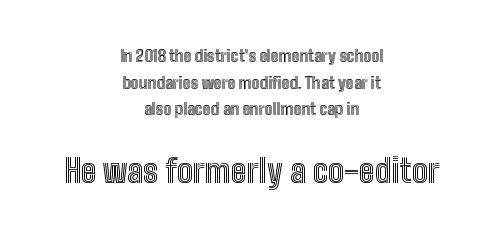
Q: Is the text italic (slanted)? A: No, it is upright.
Q: Is the text underlined? A: No.
Q: How is the paragraph aligned? A: Centered.
Q: Is the spacing between letters normal or unusually wide? A: Normal.
Q: Is the spacing between lines tight, normal or loose? A: Normal.
Q: Which block of text is set in a larger size, the first (top) or the second (bottom)? A: The second (bottom) one.
Q: Width (condensed, normal, or wide)? A: Condensed.
Q: x-height? A: Medium.
Q: Monospaced? A: No.
